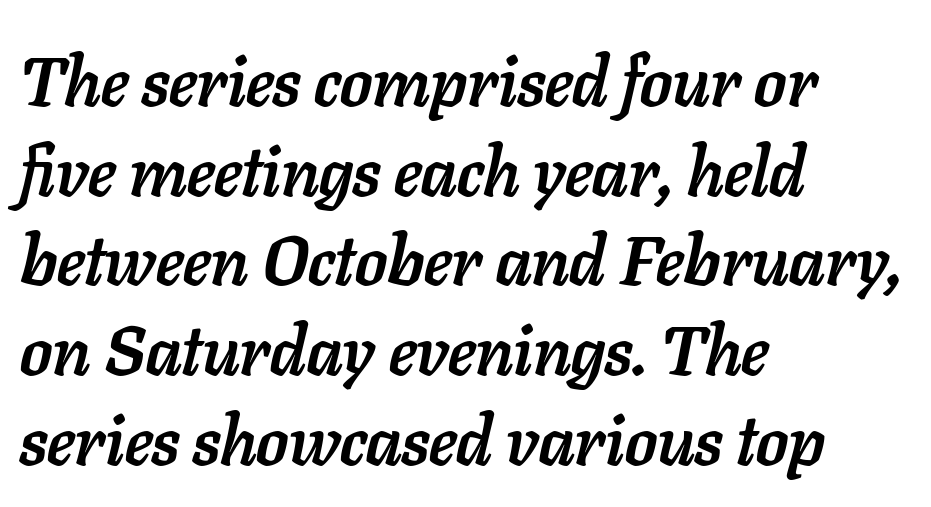
{"italic": "yes", "lean": "right", "slant_degrees": 11, "bold": "yes", "weight": "semibold", "width": "normal", "stroke_contrast": "low", "x_height": "medium", "monospaced": "no", "underline": "no", "align": "left", "line_spacing": "normal", "line_spacing_ratio": 1.3, "letter_spacing": "normal", "letter_spacing_em": 0.0, "glyph_px": 69}
